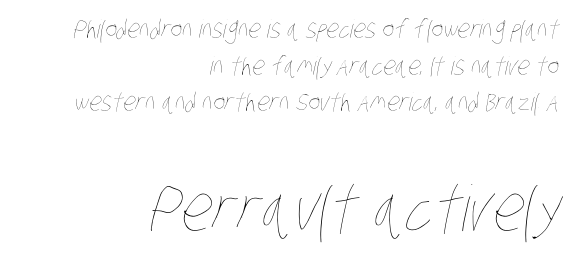
Q: Is the text bold? A: No.
Q: Is the text underlined? A: No.
Q: How is the paragraph aligned? A: Right-aligned.
Q: Is the spacing between letters normal or unusually wide? A: Normal.
Q: Is the spacing between lines tight, normal or loose? A: Normal.
Q: Which block of text is set in a larger size, the first (top) or the second (bottom)? A: The second (bottom) one.
Q: Width (condensed, normal, or wide)? A: Condensed.
Q: Stroke contrast? A: Low.
Q: x-height? A: Large.
Q: Monospaced? A: No.
